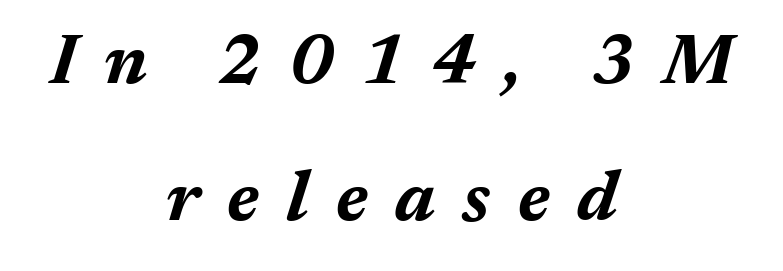
Q: Is the text bold? A: Yes.
Q: Is the text italic (slanted)? A: Yes, it leans right by about 17 degrees.
Q: Is the text underlined? A: No.
Q: How is the paragraph aligned? A: Centered.
Q: Is the spacing between letters normal or unusually wide? A: Unusually wide.
Q: Is the spacing between lines tight, normal or loose? A: Loose.
Q: Width (condensed, normal, or wide)? A: Normal.
Q: Stroke contrast? A: Medium.
Q: x-height? A: Medium.
Q: Monospaced? A: No.
